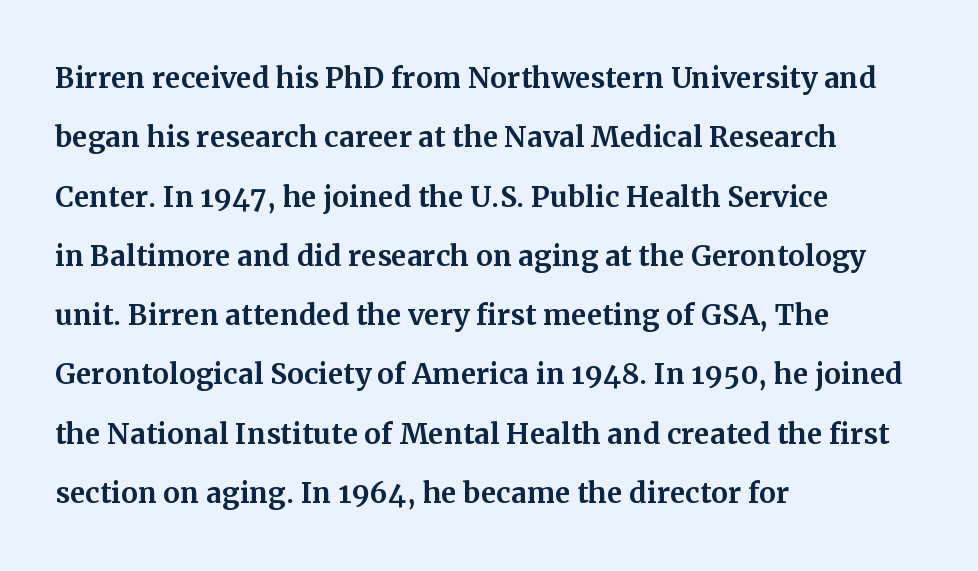
{"serif": "yes", "italic": "no", "width": "normal", "stroke_contrast": "medium", "x_height": "medium", "monospaced": "no", "underline": "no", "align": "left", "line_spacing": "normal", "line_spacing_ratio": 1.56, "letter_spacing": "normal", "letter_spacing_em": 0.0, "glyph_px": 38}
